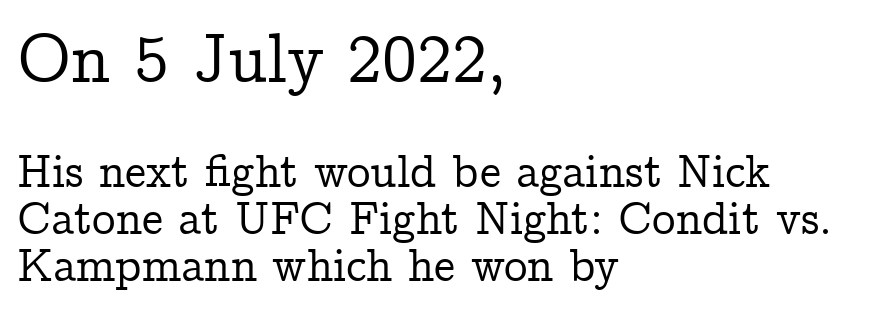
The image shows 70 px serif type, upright; set left-aligned, tight line spacing (1.0x), normal letter spacing, not underlined; the first (top) block is 1.49x larger; low stroke contrast and a medium x-height.
